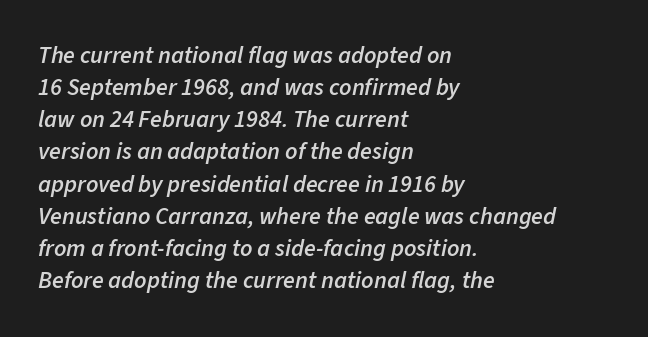
The image shows 24 px text type, italic (leaning right); set left-aligned, normal line spacing (1.34x), normal letter spacing, not underlined.
